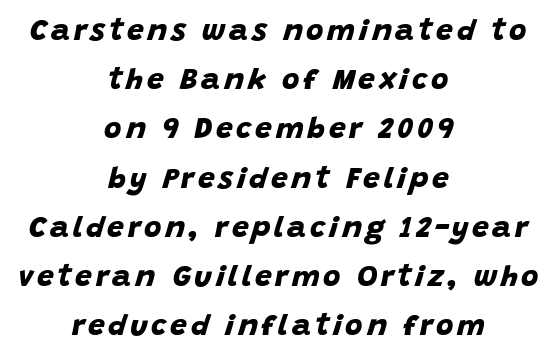
Grotesque or geometric, the face here clearly has no serifs. Quick note: interline space is typical. A centered setting, common on invitations and titles, is used for this passage. Strong, thick strokes mark this as bold type. Is this a fixed-width face? No — the glyphs have proportional, varying widths.
